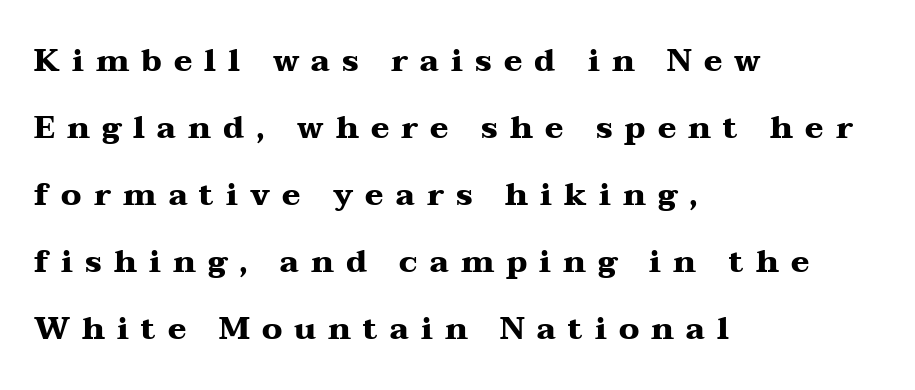
{"serif": "yes", "italic": "no", "bold": "yes", "weight": "heavy", "width": "wide", "stroke_contrast": "medium", "x_height": "medium", "monospaced": "no", "underline": "no", "align": "left", "line_spacing": "loose", "line_spacing_ratio": 2.16, "letter_spacing": "wide", "letter_spacing_em": 0.39, "glyph_px": 31}
